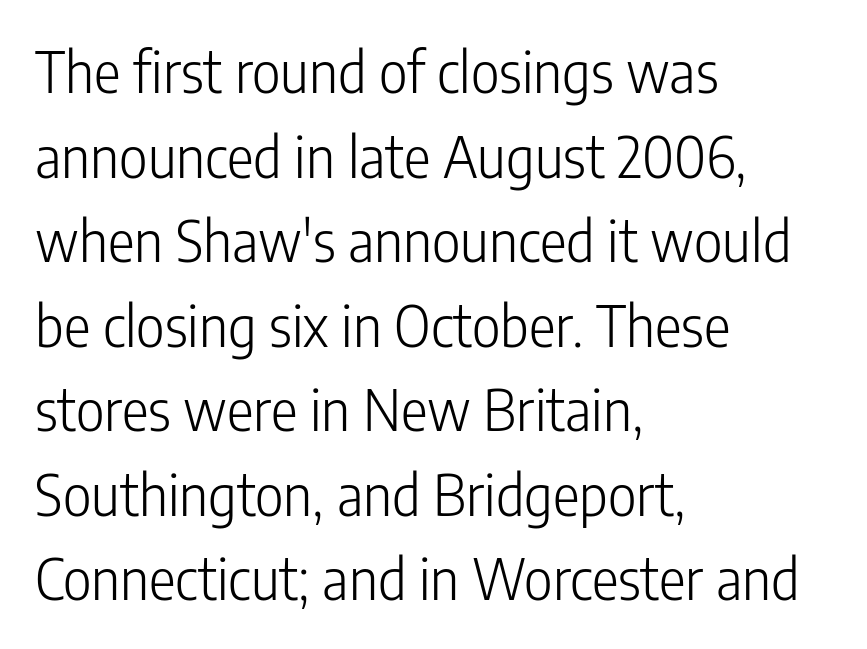
You could not count columns in this text — the font is proportionally spaced. These lines sit exactly where default settings would place them. To sum up the face: it is a sans, with no serifs. It's the straight-up-and-down kind of type.
